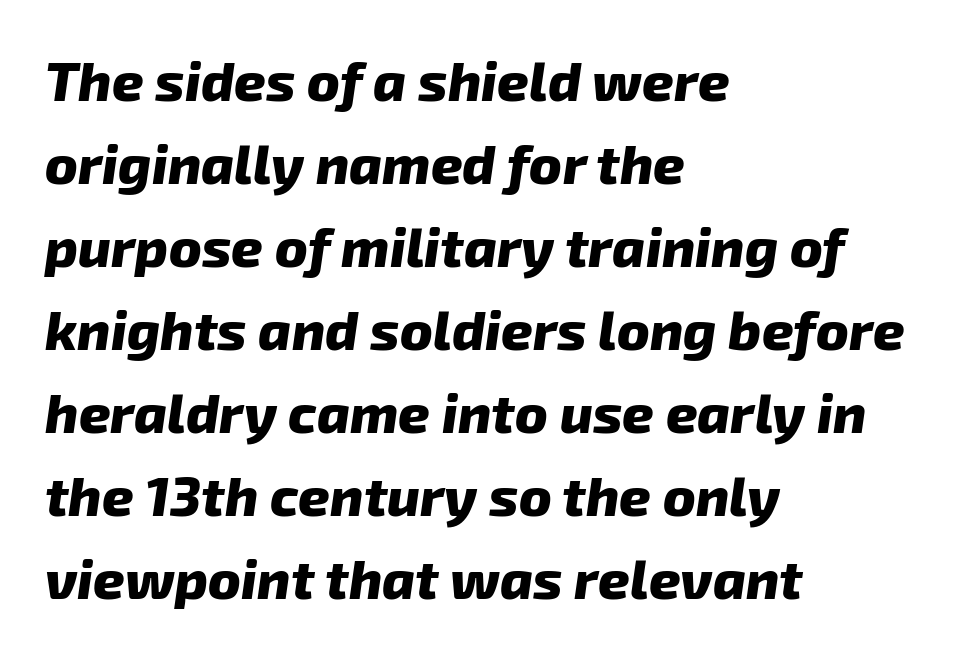
Q: Is the text bold? A: Yes.
Q: Is the typeface a serif or a sans-serif typeface? A: Sans-serif.
Q: Is the text underlined? A: No.
Q: How is the paragraph aligned? A: Left-aligned.
Q: Is the spacing between letters normal or unusually wide? A: Normal.
Q: Is the spacing between lines tight, normal or loose? A: Normal.
Q: Width (condensed, normal, or wide)? A: Normal.
Q: Stroke contrast? A: Low.
Q: x-height? A: Medium.
Q: Monospaced? A: No.
